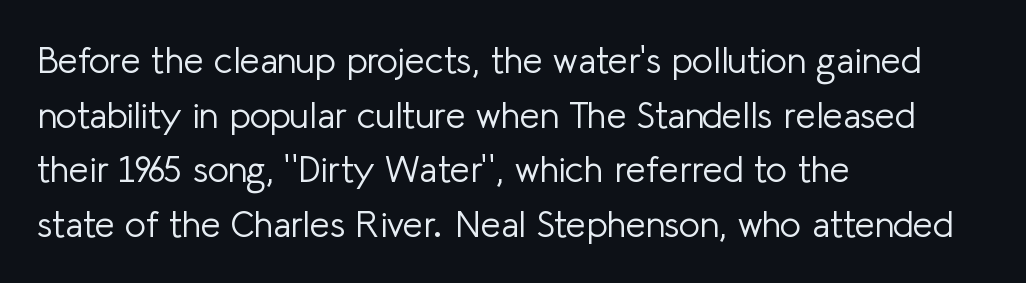
The image shows 36 px light sans-serif type, upright; set left-aligned, normal line spacing (1.52x), normal letter spacing, not underlined; low stroke contrast and a medium x-height.
